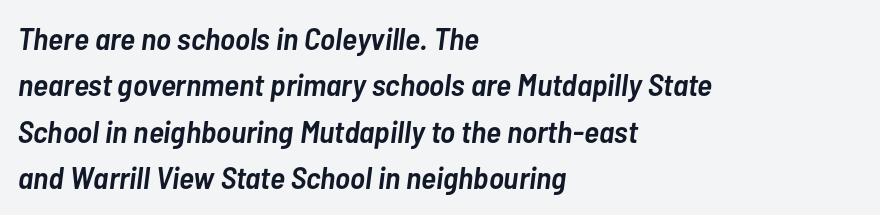
Q: Is the text bold? A: Semi-bold.
Q: Is the text italic (slanted)? A: Yes, it leans right by about 7 degrees.
Q: Is the text underlined? A: No.
Q: How is the paragraph aligned? A: Left-aligned.
Q: Is the spacing between letters normal or unusually wide? A: Normal.
Q: Is the spacing between lines tight, normal or loose? A: Normal.
Q: Width (condensed, normal, or wide)? A: Condensed.
Q: Stroke contrast? A: Low.
Q: x-height? A: Medium.
Q: Monospaced? A: No.
